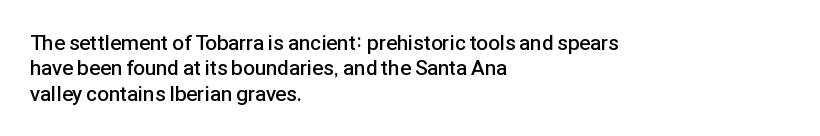
{"italic": "no", "bold": "semi", "underline": "no", "align": "left", "line_spacing_ratio": 1.21, "letter_spacing": "normal", "letter_spacing_em": 0.0, "glyph_px": 21}
